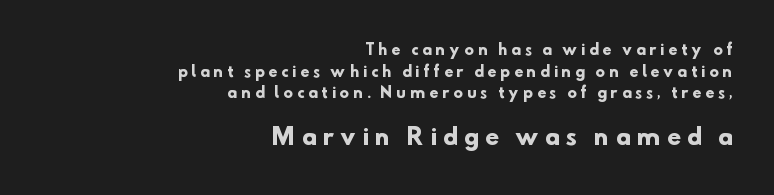
The typesetter chose a ragged-left arrangement here. Normally led — the rows are evenly, conventionally spaced. The baseline area is clear. The line texture is sparse and dotted thanks to wide tracking. As a designer I'd log this as weight 700, bold. If you squint, the bottom block still reads clearly — it's the larger of the two.
